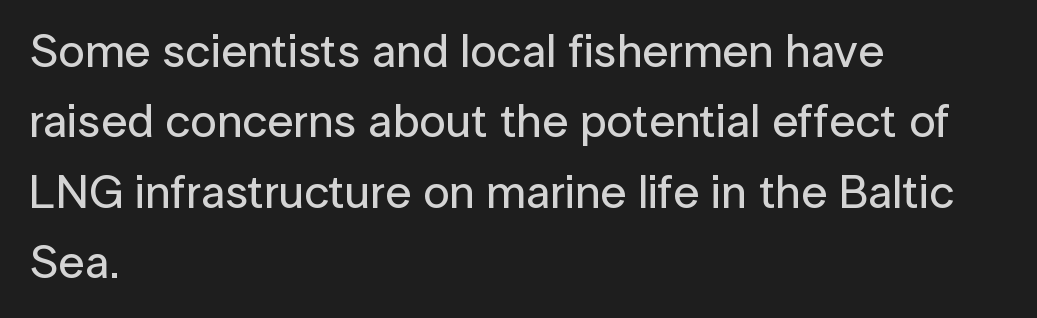
Q: Is the text italic (slanted)? A: No, it is upright.
Q: Is the typeface a serif or a sans-serif typeface? A: Sans-serif.
Q: Is the text underlined? A: No.
Q: How is the paragraph aligned? A: Left-aligned.
Q: Is the spacing between letters normal or unusually wide? A: Normal.
Q: Is the spacing between lines tight, normal or loose? A: Normal.
Q: Width (condensed, normal, or wide)? A: Normal.
Q: Stroke contrast? A: Low.
Q: x-height? A: Medium.
Q: Monospaced? A: No.
